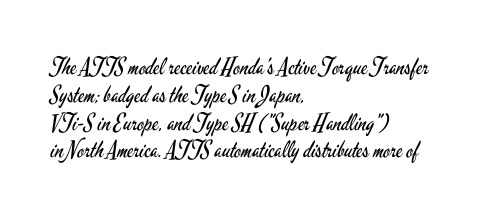
Typeset ragged right — the left edge is the straight one. The gaps between neighbouring characters are ordinary and unremarkable. No letter is thick-stroked: the sample isn't bold. Lines of text with bare space underneath.
